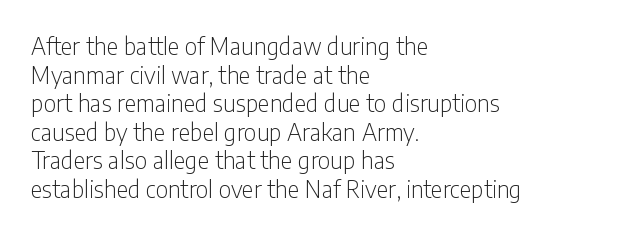
Beneath every word, the page is bare. On a weight scale, this lands at 450 or below. Look at the tracking — it's just the regular setting, nothing added. The typesetter chose a ragged-right arrangement here. Upright lettering throughout.
